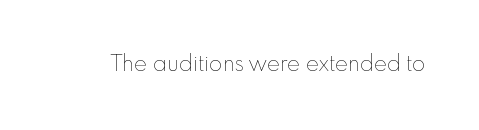
Q: Is the text bold? A: No.
Q: Is the text italic (slanted)? A: No, it is upright.
Q: Is the text underlined? A: No.
Q: Is the spacing between letters normal or unusually wide? A: Normal.
